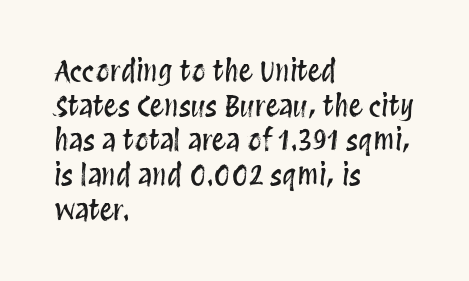
Q: Is the text italic (slanted)? A: No, it is upright.
Q: Is the text underlined? A: No.
Q: How is the paragraph aligned? A: Left-aligned.
Q: Is the spacing between letters normal or unusually wide? A: Normal.
Q: Width (condensed, normal, or wide)? A: Condensed.
Q: Stroke contrast? A: Medium.
Q: x-height? A: Large.
Q: Monospaced? A: No.
